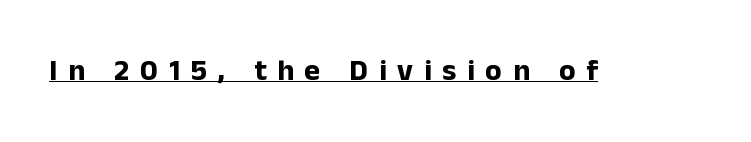
The image shows 30 px bold sans-serif type, upright; set unusually wide letter spacing (+0.36 em), underlined; low stroke contrast and a medium x-height.
